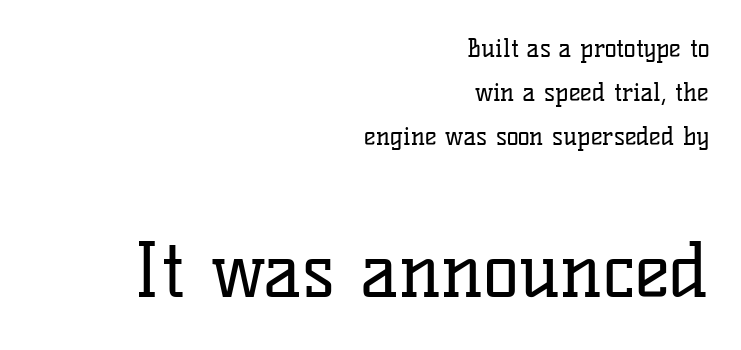
Top chunk: small. Bottom chunk: large. Each letter keeps its own natural width here, so spacing adapts to shape. Style check: upright. The glyphs in this specimen are seriffed. The gap between lines stays unmarked.
